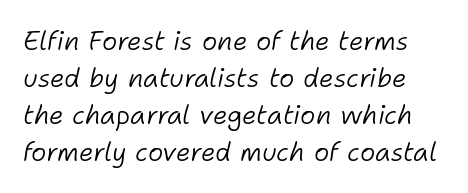
The image shows 26 px text type, italic (leaning right); set normal line spacing (1.42x), normal letter spacing, not underlined.
